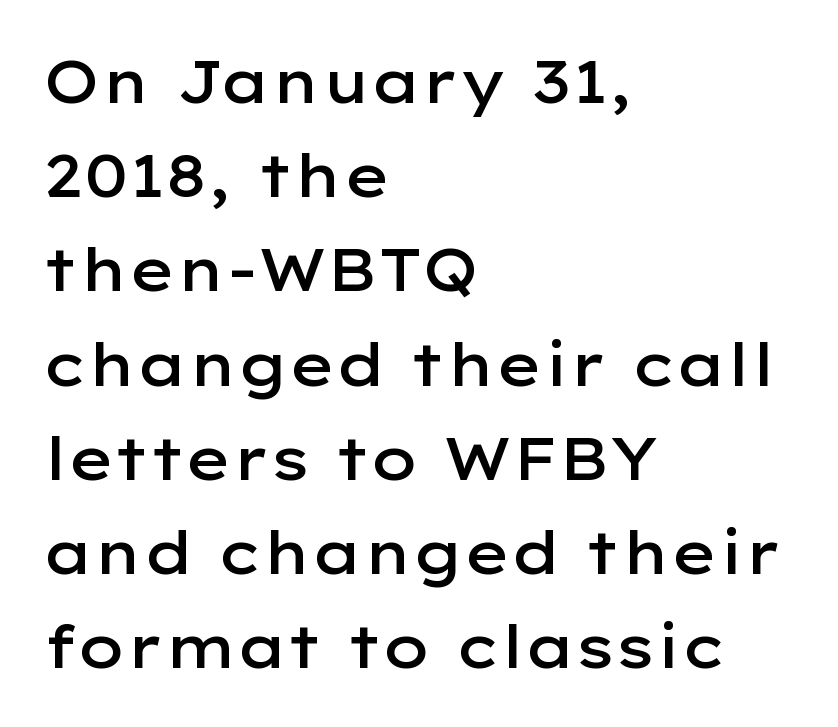
The rendering uses a semibold face; strokes are thickened but not to full bold. Vertical strokes here are truly vertical. The horizontal fit of the characters is conventional and even. The glyphs are unaccompanied by any horizontal stroke below them. The font family rendered here belongs to the sans-serif group. Is this a fixed-width face? No — the glyphs have proportional, varying widths.
